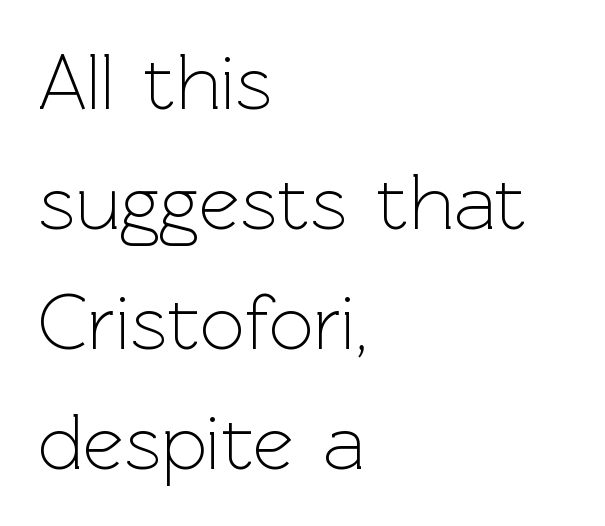
This is the regular roman posture of the typeface. The foot of each line stays bare and open. Note the varied advance widths — an 'i' is clearly narrower than an 'm'. Spacing between characters is what you'd get straight out of the box.
